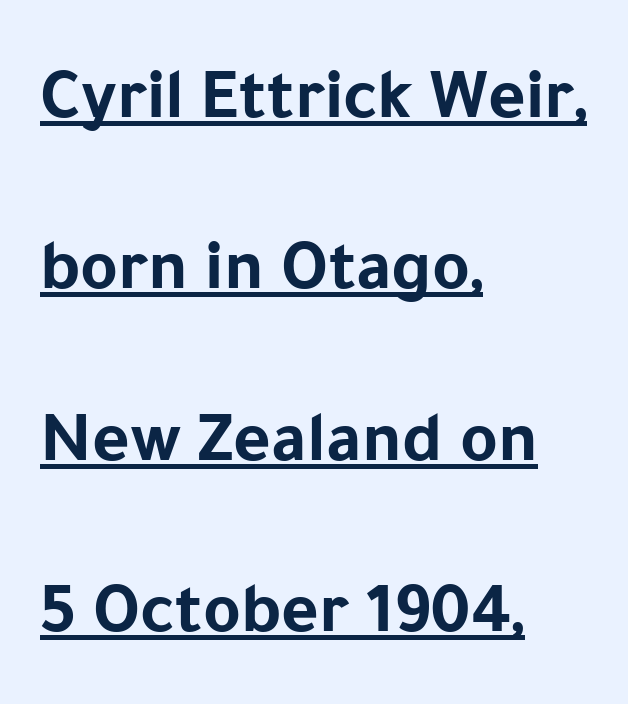
{"serif": "no", "italic": "no", "bold": "yes", "weight": "bold", "width": "normal", "stroke_contrast": "low", "x_height": "medium", "monospaced": "no", "underline": "yes", "align": "left", "line_spacing": "loose", "line_spacing_ratio": 2.38, "letter_spacing": "normal", "letter_spacing_em": 0.0, "glyph_px": 72}
